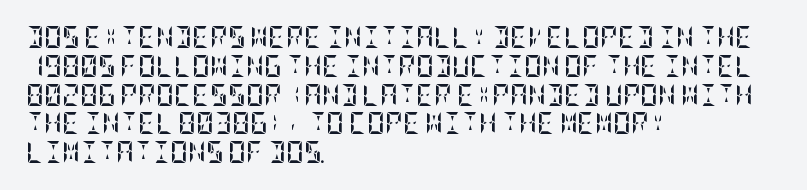
The image shows 22 px bold type, upright; set left-aligned, normal line spacing (1.31x), normal letter spacing, not underlined.
